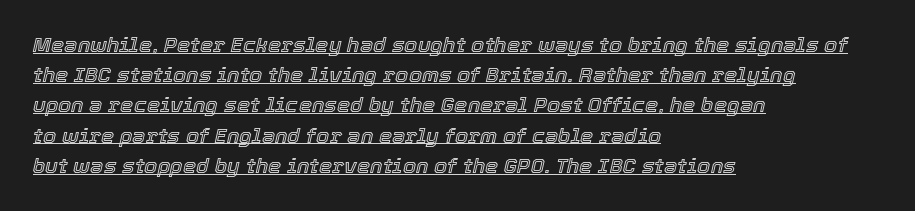
The vertical gap from one line to the next is medium. The words here are underlined. Line beginnings align vertically; line endings do not. If you drew a line through each stem, it would be angled. Caption: standard tracking, unaltered.
